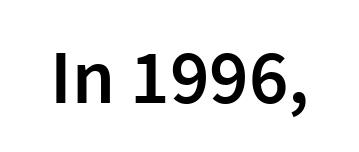
The image shows 77 px semibold sans-serif type, upright; set normal letter spacing, not underlined; low stroke contrast and a medium x-height.
